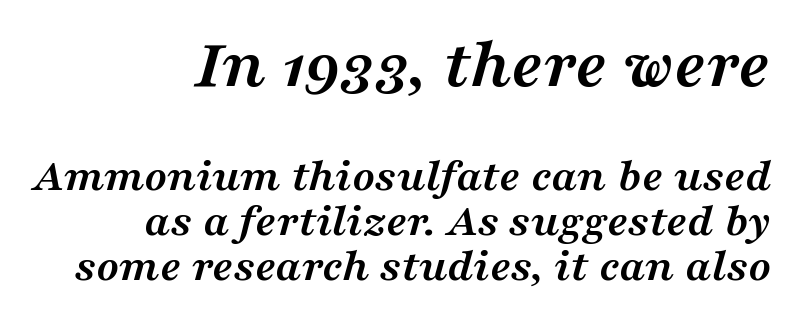
{"serif": "yes", "italic": "yes", "lean": "right", "slant_degrees": 16, "bold": "yes", "weight": "semibold", "width": "wide", "stroke_contrast": "medium", "x_height": "medium", "monospaced": "no", "underline": "no", "align": "right", "line_spacing": "tight", "line_spacing_ratio": 0.96, "letter_spacing": "normal", "letter_spacing_em": 0.0, "larger_block": "first", "size_ratio": 1.51, "glyph_px": 71}
